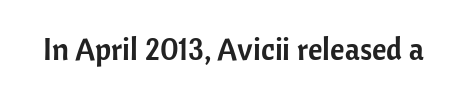
{"serif": "no", "italic": "no", "width": "normal", "stroke_contrast": "low", "x_height": "medium", "monospaced": "no", "underline": "no", "letter_spacing": "normal", "letter_spacing_em": 0.0, "glyph_px": 31}
